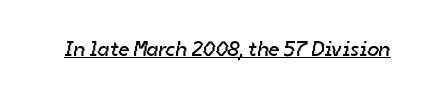
Q: Is the text bold? A: No.
Q: Is the text underlined? A: Yes.
Q: Is the spacing between letters normal or unusually wide? A: Normal.
